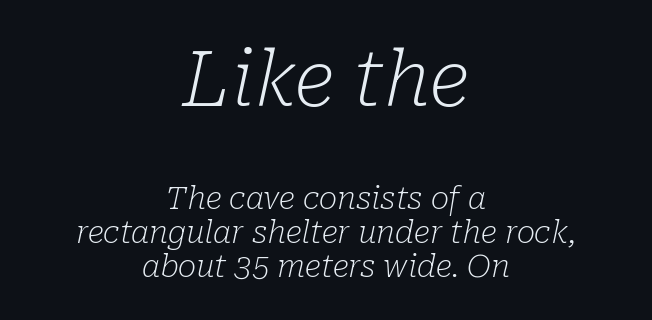
Between one letter and the next there's only the usual sliver of space. The text was rendered using a seriffed face with decorative stroke endings. The rendering positions every line midway between the sides. Words float on clear page, feet unadorned.
